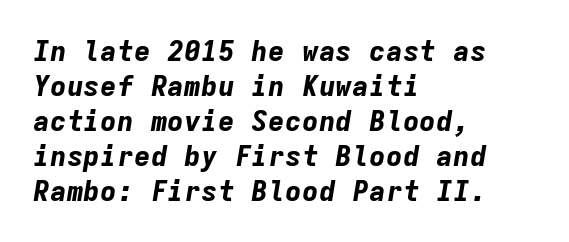
Q: Is the text bold? A: Yes.
Q: Is the text italic (slanted)? A: Yes, it leans right by about 9 degrees.
Q: Is the text underlined? A: No.
Q: How is the paragraph aligned? A: Left-aligned.
Q: Is the spacing between letters normal or unusually wide? A: Normal.
Q: Is the spacing between lines tight, normal or loose? A: Normal.
Q: Width (condensed, normal, or wide)? A: Normal.
Q: Stroke contrast? A: Low.
Q: x-height? A: Medium.
Q: Monospaced? A: Yes.
